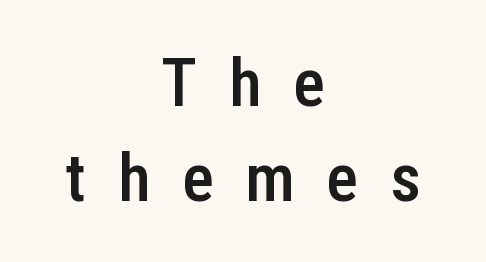
The image shows 67 px semibold, condensed sans-serif type, upright; set centered, normal line spacing (1.42x), unusually wide letter spacing (+0.47 em), not underlined; low stroke contrast and a medium x-height.
